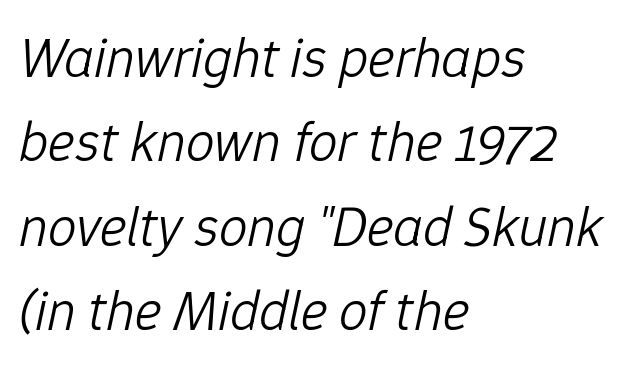
Looks like regular typesetting: each glyph gets only the width it needs. Teacher's note: observe the even left margin — that is flush-left alignment. Unbolded letterforms with no extra heft. Honestly, the letter spacing is just normal — you wouldn't notice it. How would I describe the line gaps? Plain and ordinary. Underline: absent.
